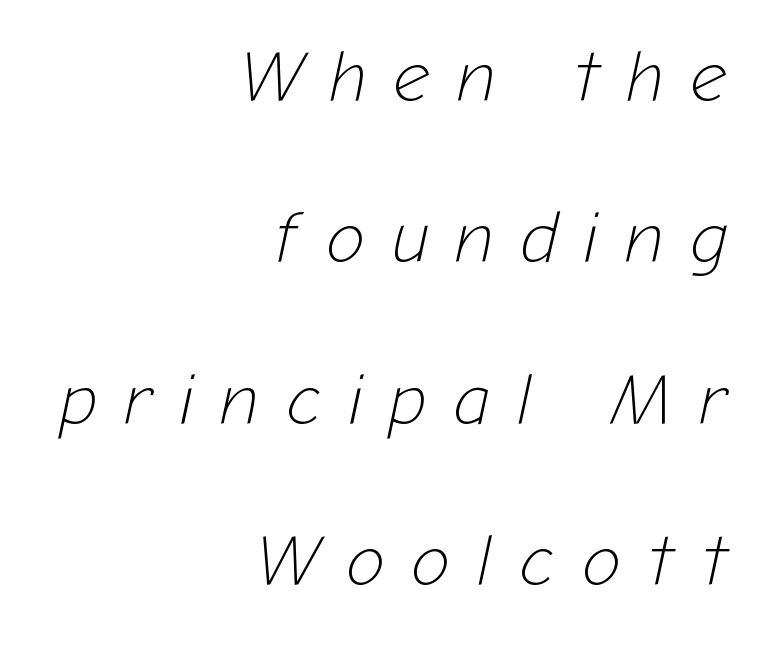
{"italic": "yes", "lean": "right", "slant_degrees": 12, "bold": "no", "weight": "light", "width": "normal", "stroke_contrast": "low", "x_height": "medium", "monospaced": "no", "underline": "no", "align": "right", "line_spacing": "loose", "line_spacing_ratio": 2.24, "letter_spacing": "wide", "letter_spacing_em": 0.38, "glyph_px": 72}
